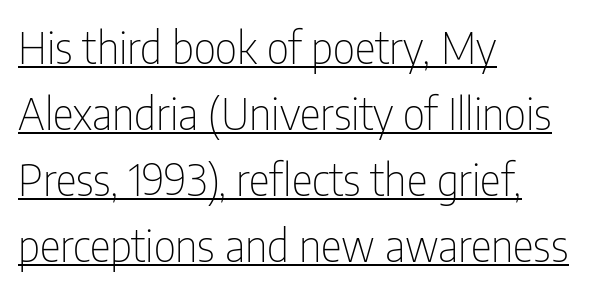
{"serif": "no", "italic": "no", "bold": "no", "weight": "thin", "width": "condensed", "stroke_contrast": "low", "x_height": "medium", "monospaced": "no", "underline": "yes", "align": "left", "line_spacing": "normal", "line_spacing_ratio": 1.5, "letter_spacing": "normal", "letter_spacing_em": 0.0, "glyph_px": 44}
